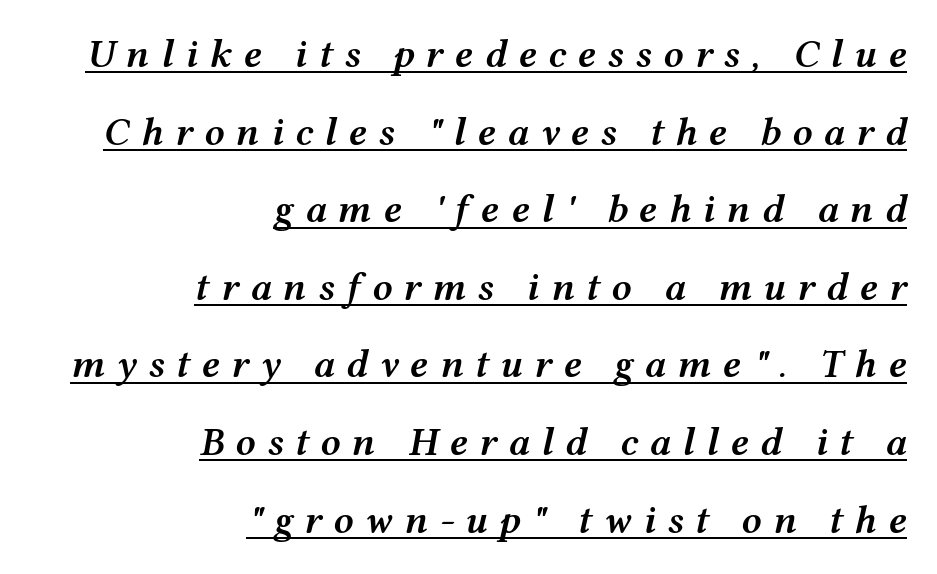
The image shows 40 px semibold, wide type, italic (leaning right); set right-aligned, loose line spacing (1.94x), unusually wide letter spacing (+0.28 em), underlined; medium stroke contrast and a medium x-height.
